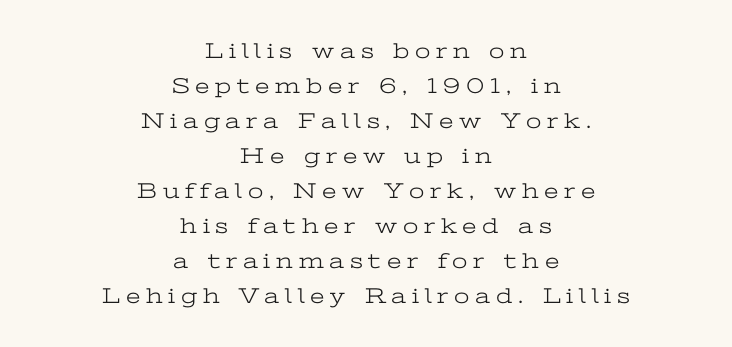
{"italic": "no", "bold": "no", "underline": "no", "align": "center", "line_spacing": "normal", "line_spacing_ratio": 1.59, "letter_spacing": "wide", "letter_spacing_em": 0.26, "glyph_px": 22}
